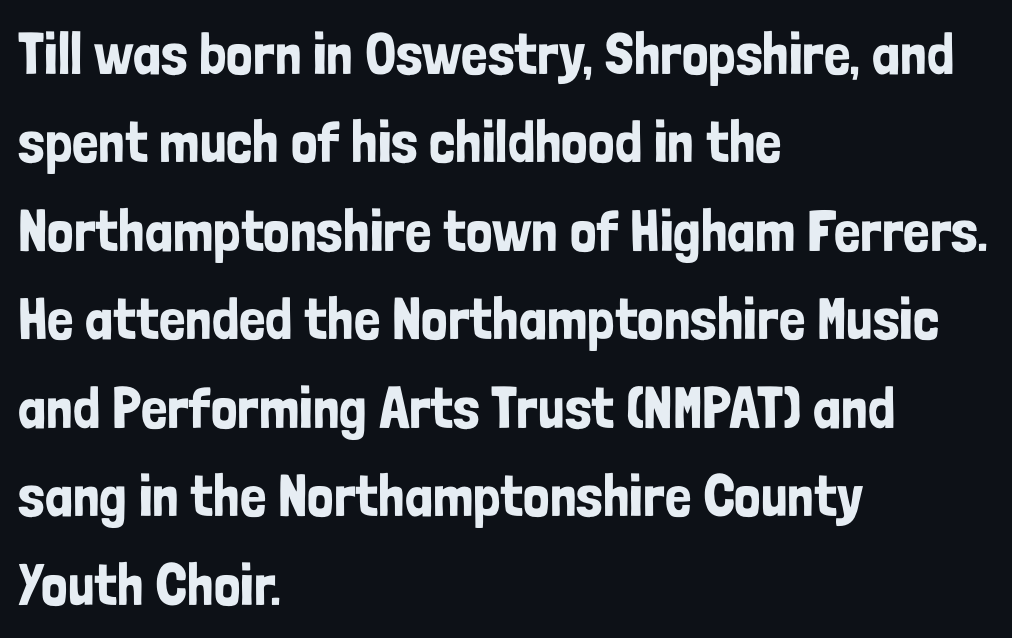
The image shows 59 px condensed sans-serif type, upright; set left-aligned, normal line spacing (1.5x), normal letter spacing, not underlined; low stroke contrast and a medium x-height.
